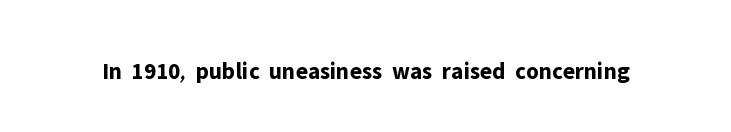
What stands out about the letter spacing? Nothing — it is the standard amount. Upright lettering throughout. Bold? Absolutely — the strokes are thick and heavy. The glyphs are unaccompanied by any horizontal stroke below them.
